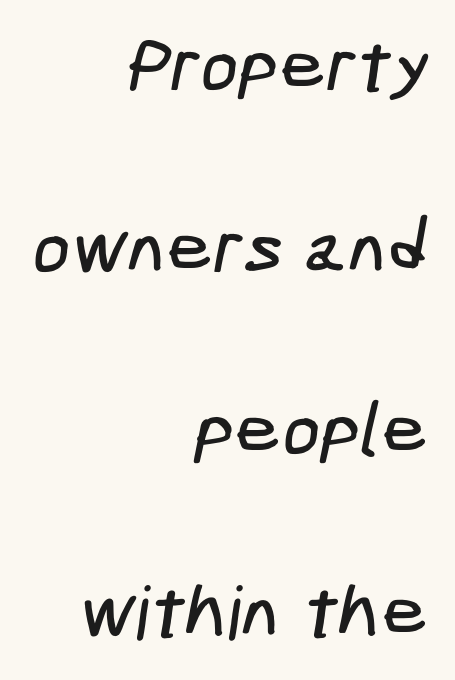
{"serif": "no", "width": "condensed", "stroke_contrast": "low", "x_height": "medium", "underline": "no", "align": "right", "line_spacing": "loose", "line_spacing_ratio": 2.46, "letter_spacing": "normal", "letter_spacing_em": 0.0, "glyph_px": 74}
